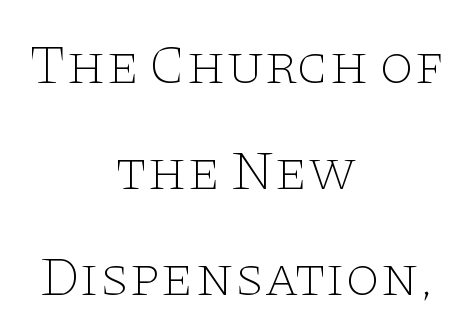
Unlike a clean sans, this face finishes its strokes with serifs. The area under the type is left untouched. Counters stay open thanks to moderate or lighter strokes. The rendering uses natural spacing where letterforms have individual widths.
